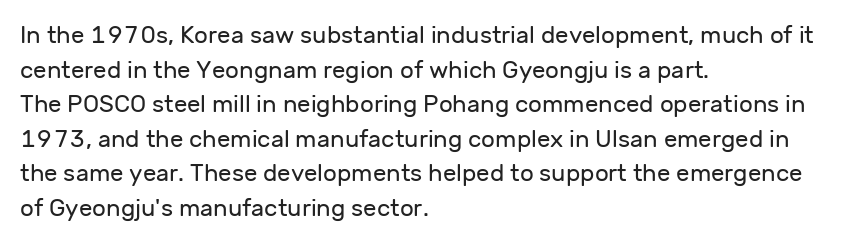
The image shows 24 px text type, upright; set left-aligned, normal line spacing (1.44x), normal letter spacing, not underlined.
